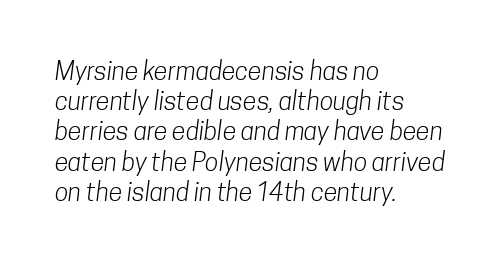
This sample is left-justified, so line endings fall wherever the words run out. A bare baseline throughout the passage. Glyph-to-glyph distance matches everyday printed text. Think standard paragraph weight, or any step lighter than that.
